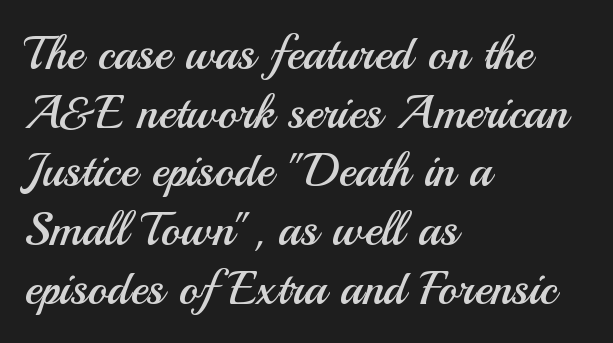
A classic flush-left, rag-right setting is used for this passage. Stroke thickness stays within the range of a standard reading face or lighter. Regarding leading, the lines here are spaced in the standard way. This sample has the flowing, uneven cadence of proportional lettering.
